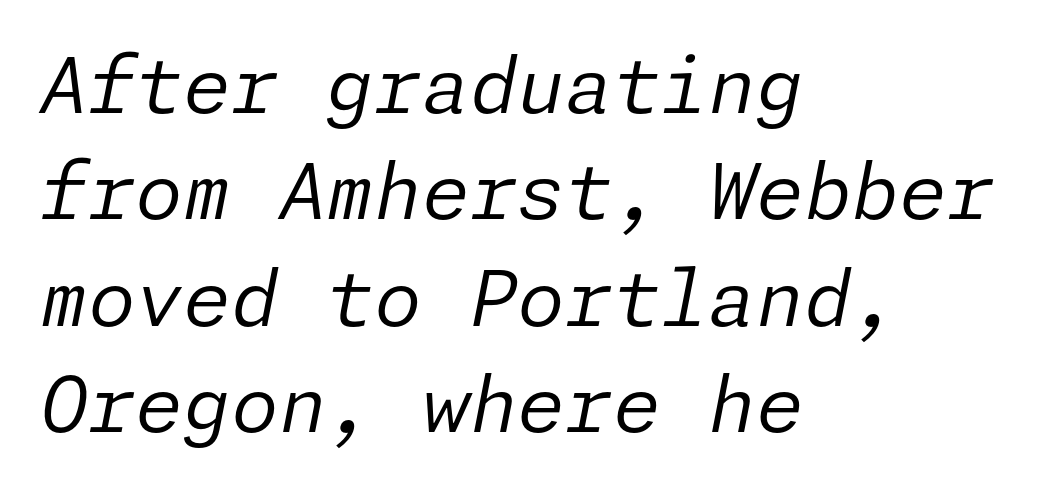
The image shows 77 px regular-weight type, italic (leaning right); set left-aligned, normal line spacing (1.38x), normal letter spacing, not underlined; low stroke contrast and a medium x-height.
